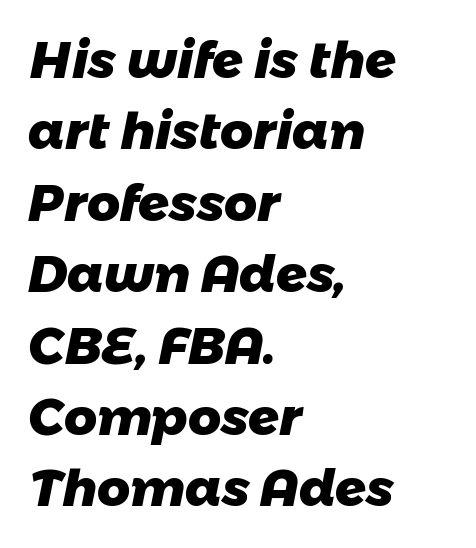
The image shows 51 px heavy sans-serif type; set left-aligned, normal line spacing (1.4x), normal letter spacing, not underlined; low stroke contrast and a medium x-height.
